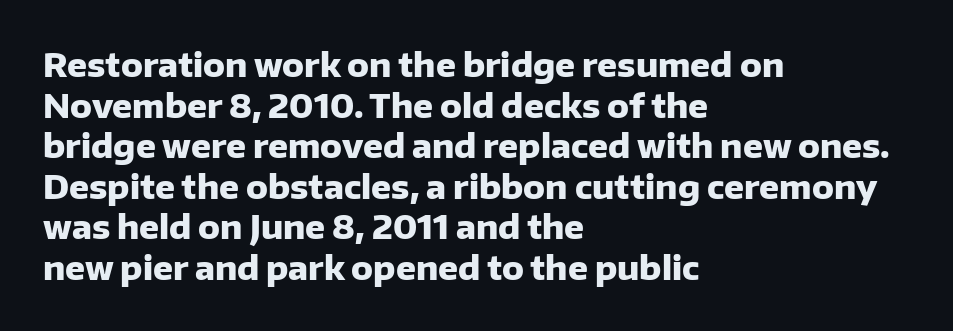
Q: Is the text bold? A: Yes.
Q: Is the text italic (slanted)? A: No, it is upright.
Q: Is the typeface a serif or a sans-serif typeface? A: Sans-serif.
Q: Is the text underlined? A: No.
Q: How is the paragraph aligned? A: Left-aligned.
Q: Is the spacing between letters normal or unusually wide? A: Normal.
Q: Width (condensed, normal, or wide)? A: Normal.
Q: Stroke contrast? A: Low.
Q: x-height? A: Medium.
Q: Monospaced? A: No.
